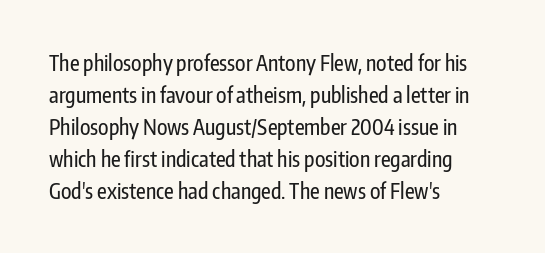
Spacing between characters is what you'd get straight out of the box. This sample is left-justified, so line endings fall wherever the words run out. Has an underline been added? It has not. Evenly set lines give the paragraph a standard silhouette. You can tell it's not italic because the verticals are truly vertical.
